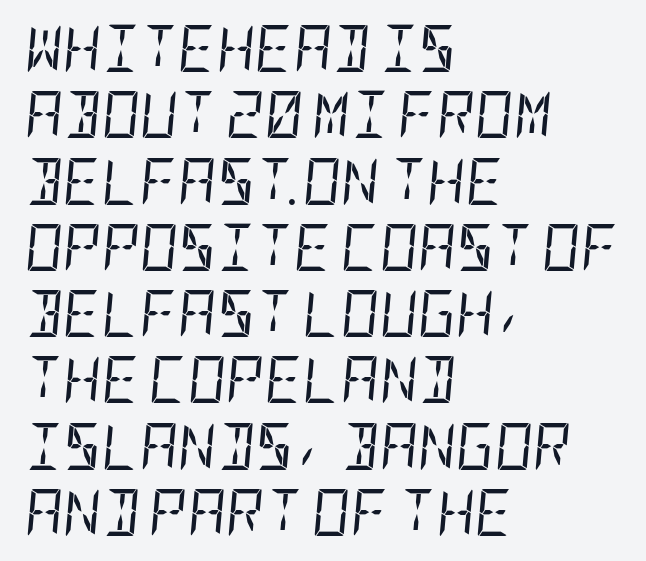
Q: Is the text bold? A: No.
Q: Is the text italic (slanted)? A: Yes, it leans right by about 5 degrees.
Q: Is the text underlined? A: No.
Q: How is the paragraph aligned? A: Left-aligned.
Q: Is the spacing between letters normal or unusually wide? A: Normal.
Q: Is the spacing between lines tight, normal or loose? A: Normal.
Q: Width (condensed, normal, or wide)? A: Condensed.
Q: Stroke contrast? A: Low.
Q: x-height? A: Large.
